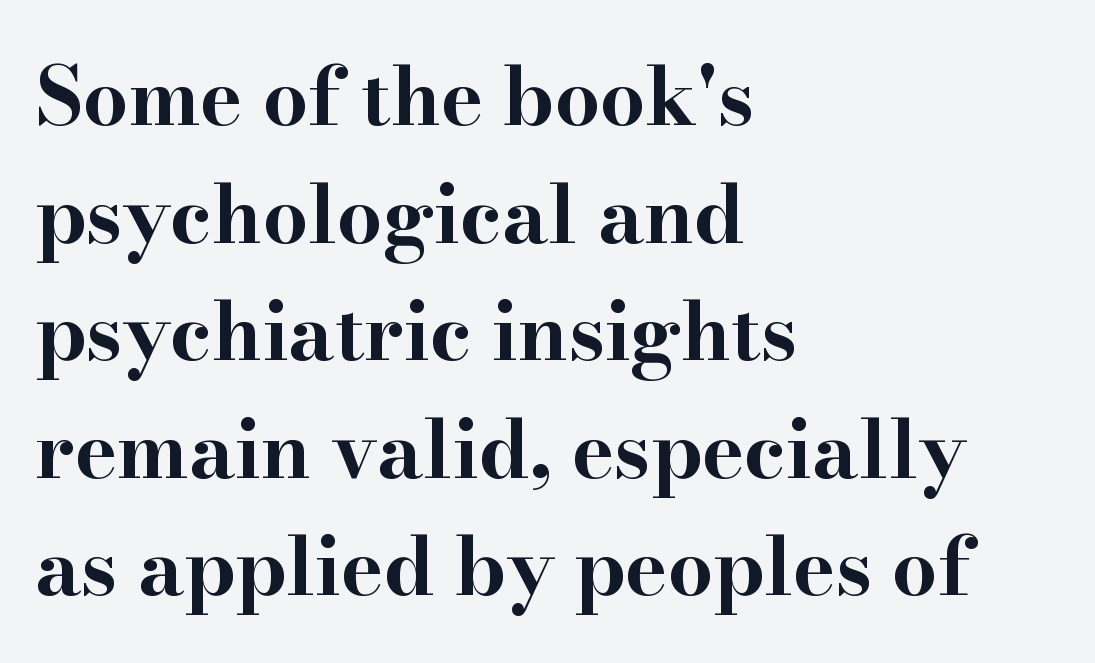
Q: Is the text bold? A: Yes.
Q: Is the text italic (slanted)? A: No, it is upright.
Q: Is the typeface a serif or a sans-serif typeface? A: Serif.
Q: Is the text underlined? A: No.
Q: How is the paragraph aligned? A: Left-aligned.
Q: Is the spacing between letters normal or unusually wide? A: Normal.
Q: Is the spacing between lines tight, normal or loose? A: Normal.
Q: Width (condensed, normal, or wide)? A: Wide.
Q: Stroke contrast? A: High.
Q: x-height? A: Small.
Q: Monospaced? A: No.
